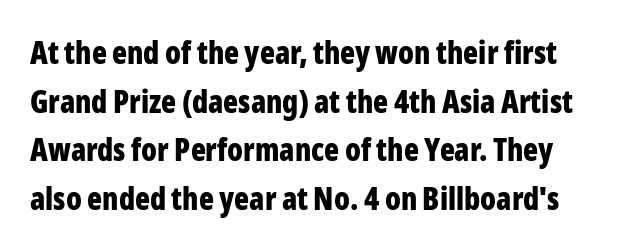
The image shows 31 px bold, condensed sans-serif type, upright; set normal line spacing (1.57x), normal letter spacing, not underlined; low stroke contrast and a medium x-height.
